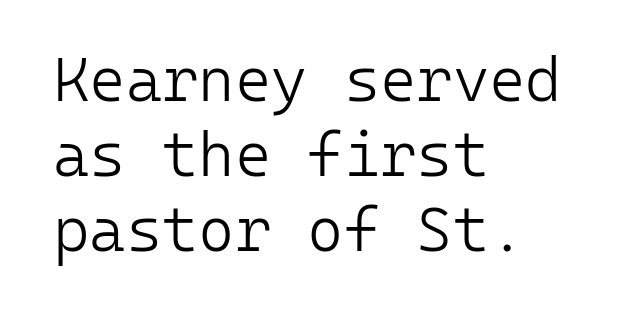
The letterforms sit shoulder to shoulder at normal distance. Rule under the text: the space is simply empty. Horizontal alignment here is leftward, the default for most running prose. Type style note: lacks serifs.
